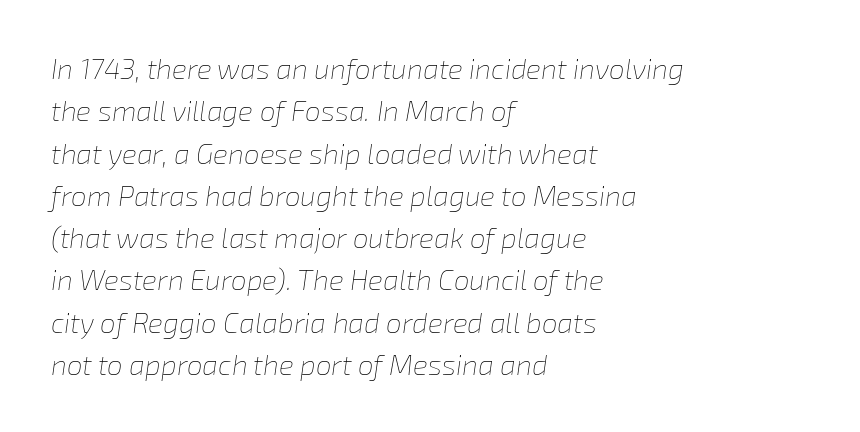
The image shows 28 px thin type, italic (leaning right); set left-aligned, normal line spacing (1.51x), normal letter spacing, not underlined; low stroke contrast and a medium x-height.
